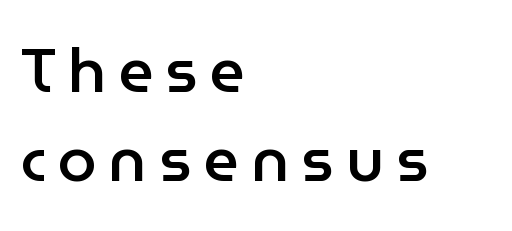
Summary of weight: moderately heavy, a semibold. Casual observation: everything's shoved over to the left. This rendering features lettering with no underline. Does the lettering tilt? It doesn't — this is upright. Character widths vary here, with narrow letters taking less room than wide ones. The glyphs in this specimen are sans serif.
